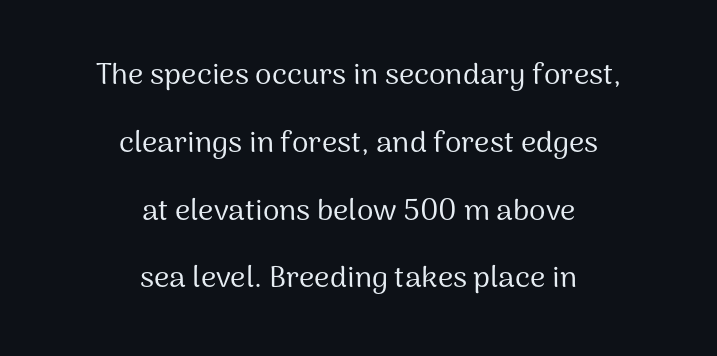
{"serif": "no", "italic": "no", "bold": "no", "weight": "regular", "width": "normal", "stroke_contrast": "medium", "x_height": "medium", "monospaced": "no", "underline": "no", "align": "center", "line_spacing": "loose", "line_spacing_ratio": 2.26, "letter_spacing": "normal", "letter_spacing_em": 0.0, "glyph_px": 30}
